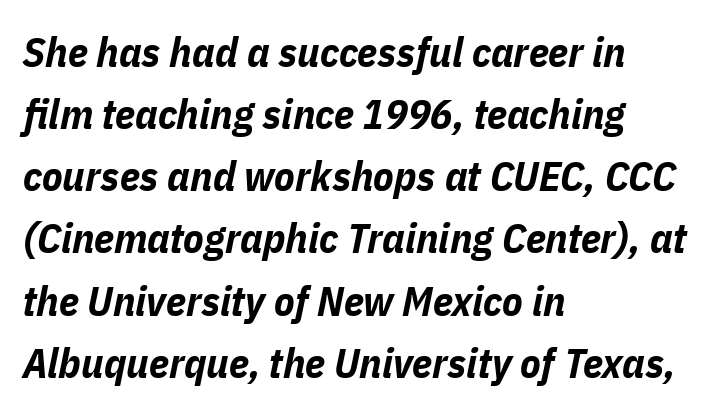
The image shows 42 px bold, condensed type, italic (leaning right); set left-aligned, normal line spacing (1.48x), normal letter spacing, not underlined; low stroke contrast and a medium x-height.
